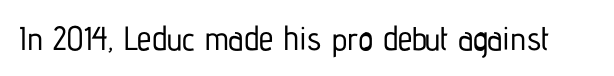
Q: Is the text italic (slanted)? A: No, it is upright.
Q: Is the typeface a serif or a sans-serif typeface? A: Sans-serif.
Q: Is the text underlined? A: No.
Q: Is the spacing between letters normal or unusually wide? A: Normal.
Q: Width (condensed, normal, or wide)? A: Condensed.
Q: Stroke contrast? A: Low.
Q: x-height? A: Medium.
Q: Monospaced? A: No.
